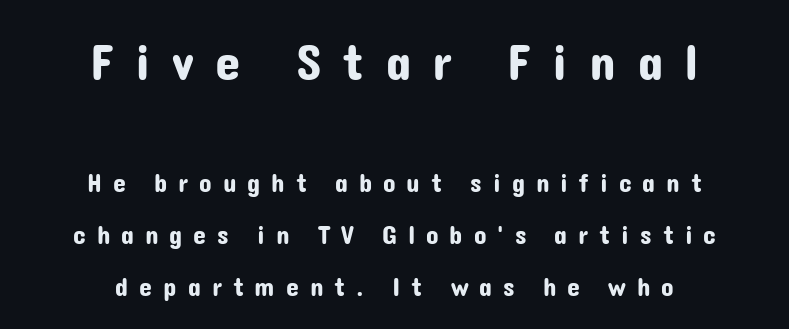
The image shows 51 px sans-serif type, upright; set centered, loose line spacing (2.0x), unusually wide letter spacing (+0.42 em), not underlined; the first (top) block is 1.96x larger; low stroke contrast and a medium x-height.
